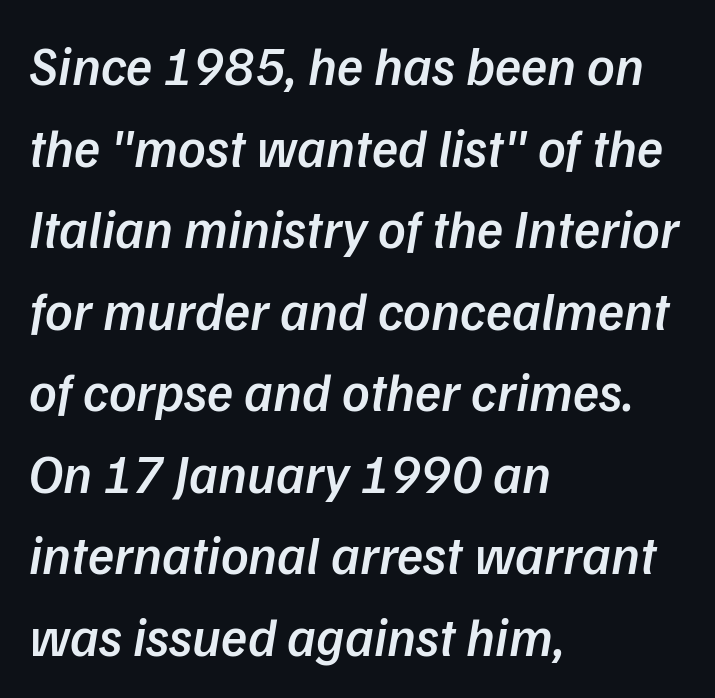
Leftover space on each line is placed entirely after the last word. What's the leading like? Ordinary, nothing unusual. As a designer I'd log this as weight 600, semibold. Note: no serifs on the glyphs. Spacing verdict: proportional, widths tailored to each character. Descender tails drop into unmarked territory.
